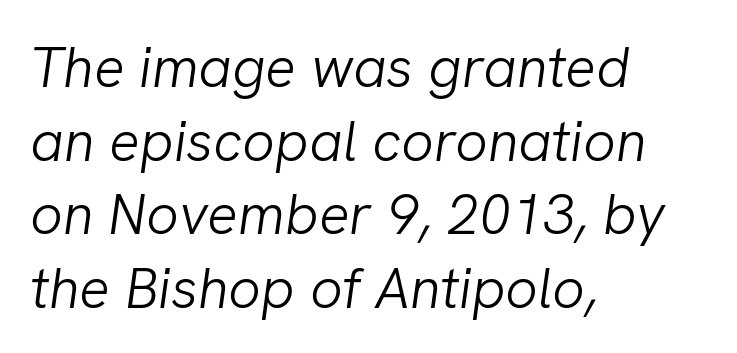
{"italic": "yes", "lean": "right", "slant_degrees": 8, "bold": "no", "weight": "light", "width": "normal", "stroke_contrast": "low", "x_height": "medium", "monospaced": "no", "underline": "no", "align": "left", "line_spacing": "normal", "line_spacing_ratio": 1.29, "letter_spacing": "normal", "letter_spacing_em": 0.0, "glyph_px": 57}
